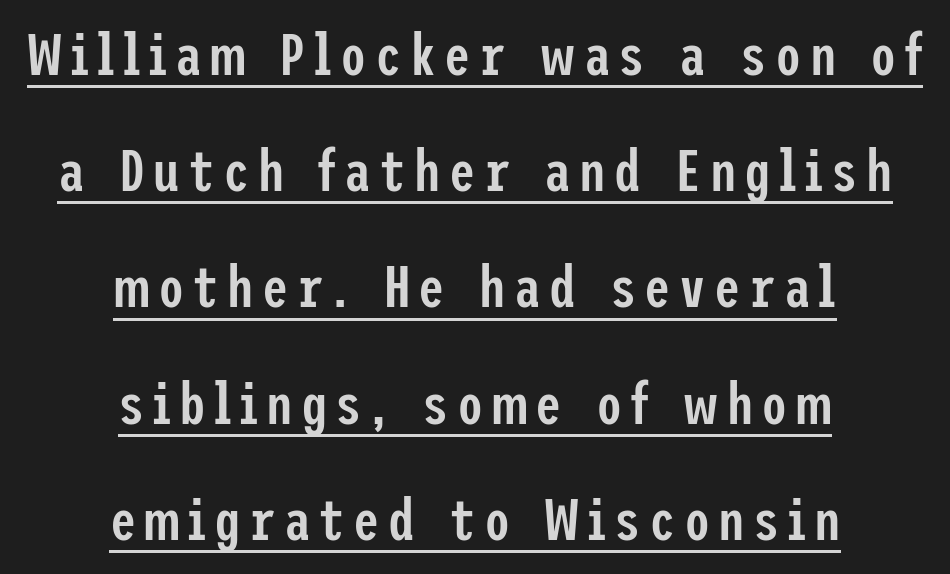
Tall strokes in this sample are plumb rather than angled. Strokes here are thickened, but only to semibold level. This rendering uses center alignment, leaving both contours irregular but symmetric. Has an underline been added? It has. Rows of type keep a wide berth in the vertical direction. The passage shown is typeset with a sans-serif family.
